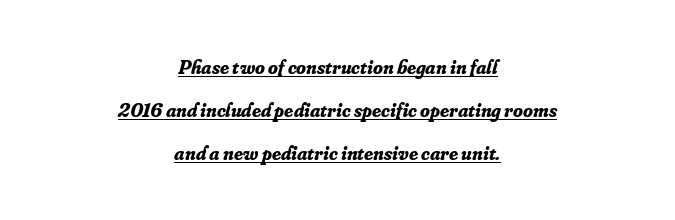
This is heavy type, rendered in bold. Horizontal alignment here is central, giving a formal, balanced look. Observe the ordinary spacing: letters are neighbours, not strangers. Students, observe the line beneath the letters — that is underlining. Regarding leading, the lines here are spaced well apart.
